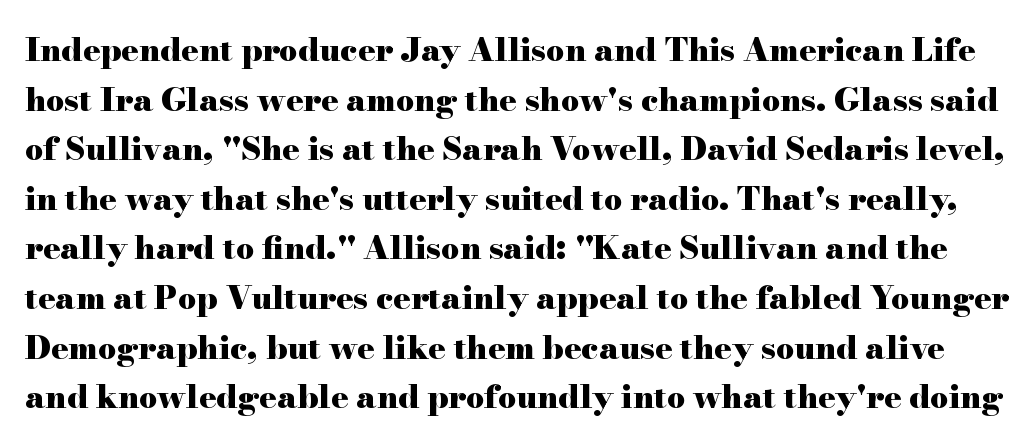
The image shows 32 px heavy, wide serif type, upright; set normal line spacing (1.55x), normal letter spacing, not underlined; high stroke contrast and a small x-height.
